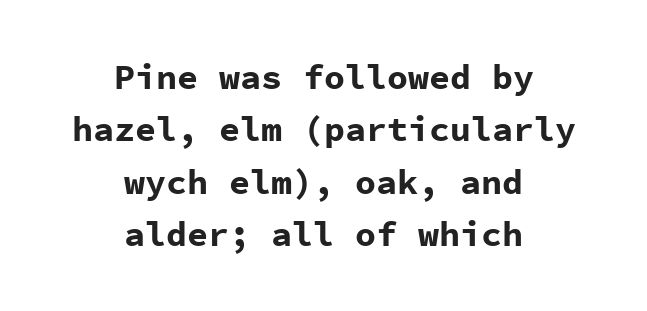
Q: Is the text bold? A: Yes.
Q: Is the text italic (slanted)? A: No, it is upright.
Q: Is the typeface a serif or a sans-serif typeface? A: Sans-serif.
Q: Is the text underlined? A: No.
Q: How is the paragraph aligned? A: Centered.
Q: Is the spacing between letters normal or unusually wide? A: Normal.
Q: Is the spacing between lines tight, normal or loose? A: Normal.
Q: Width (condensed, normal, or wide)? A: Normal.
Q: Stroke contrast? A: Low.
Q: x-height? A: Medium.
Q: Monospaced? A: Yes.
